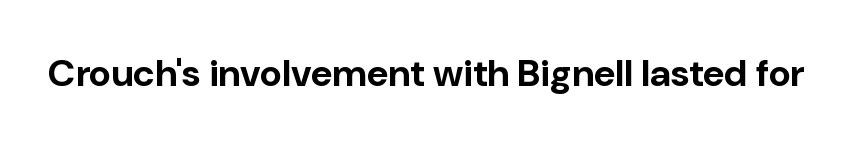
{"serif": "no", "italic": "no", "bold": "yes", "weight": "bold", "width": "normal", "stroke_contrast": "low", "x_height": "medium", "monospaced": "no", "underline": "no", "letter_spacing": "normal", "letter_spacing_em": 0.0, "glyph_px": 38}
